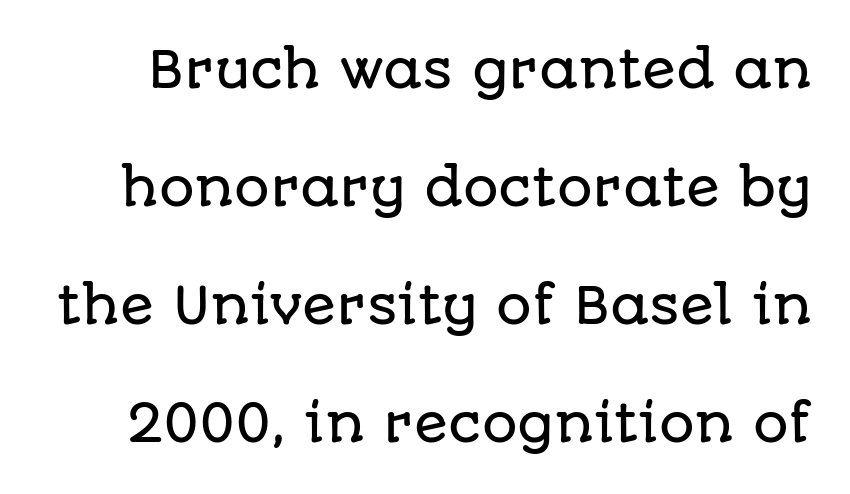
{"serif": "no", "italic": "no", "width": "normal", "stroke_contrast": "low", "x_height": "large", "monospaced": "no", "underline": "no", "line_spacing": "loose", "line_spacing_ratio": 2.36, "letter_spacing": "normal", "letter_spacing_em": 0.0, "glyph_px": 50}
